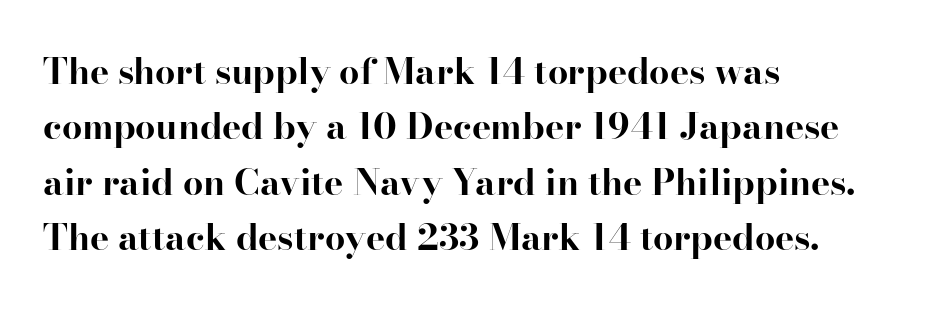
The letters are bold, with thick, heavy strokes. In terms of leading, this rendering sits right in the middle. Proportional: the letters do not fall into vertical columns. Reading down the block, your eye returns to a fixed left position each line. Beneath every word, the page is bare.
